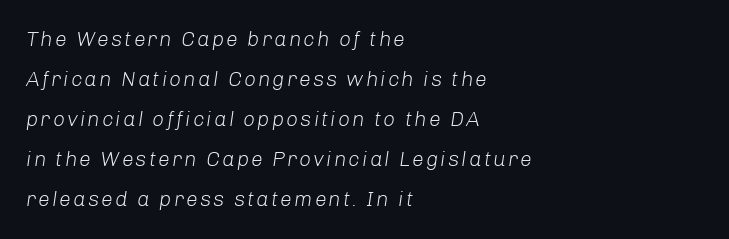
You can tell it's italic because the verticals aren't actually vertical. Is there much room between lines? Yes — plenty of vertical air separates them. Underlining? Definitely not there. No extra ink here — the face is not bold.
